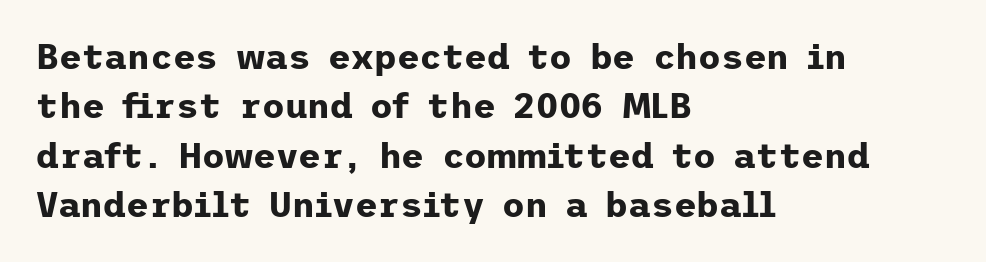
The image shows 35 px bold sans-serif type, upright; set left-aligned, normal line spacing (1.41x), normal letter spacing, not underlined; low stroke contrast and a medium x-height.
